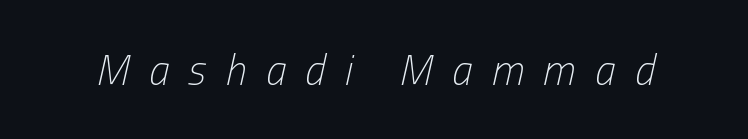
{"italic": "yes", "lean": "right", "slant_degrees": 13, "bold": "no", "weight": "light", "width": "condensed", "stroke_contrast": "low", "x_height": "medium", "monospaced": "no", "underline": "no", "letter_spacing": "wide", "letter_spacing_em": 0.46, "glyph_px": 42}
